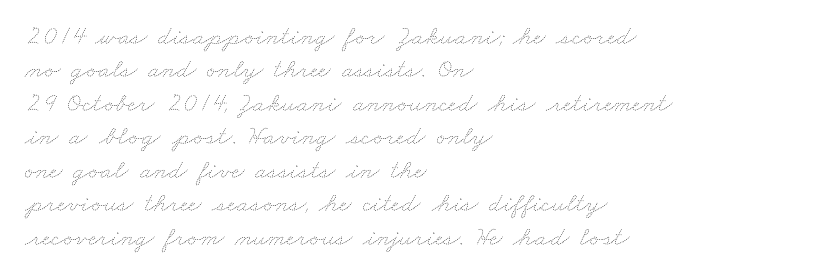
Q: Is the text bold? A: No.
Q: Is the text underlined? A: No.
Q: How is the paragraph aligned? A: Left-aligned.
Q: Is the spacing between letters normal or unusually wide? A: Normal.
